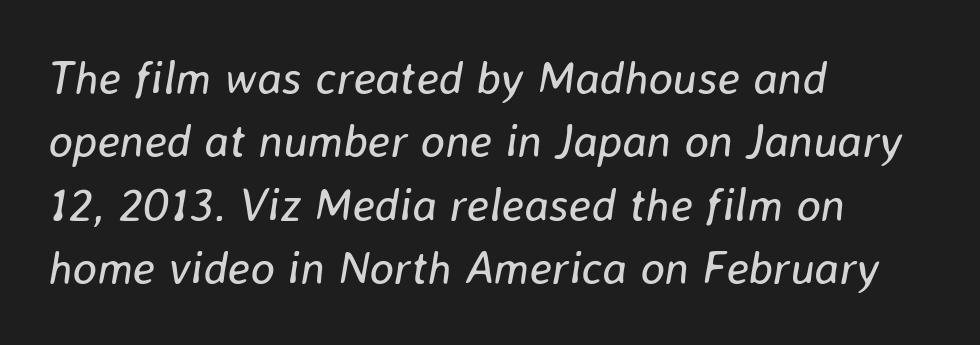
Q: Is the text bold? A: No.
Q: Is the text italic (slanted)? A: Yes, it leans right by about 8 degrees.
Q: Is the text underlined? A: No.
Q: How is the paragraph aligned? A: Left-aligned.
Q: Is the spacing between letters normal or unusually wide? A: Normal.
Q: Is the spacing between lines tight, normal or loose? A: Normal.
Q: Width (condensed, normal, or wide)? A: Normal.
Q: Stroke contrast? A: Low.
Q: x-height? A: Medium.
Q: Monospaced? A: No.
